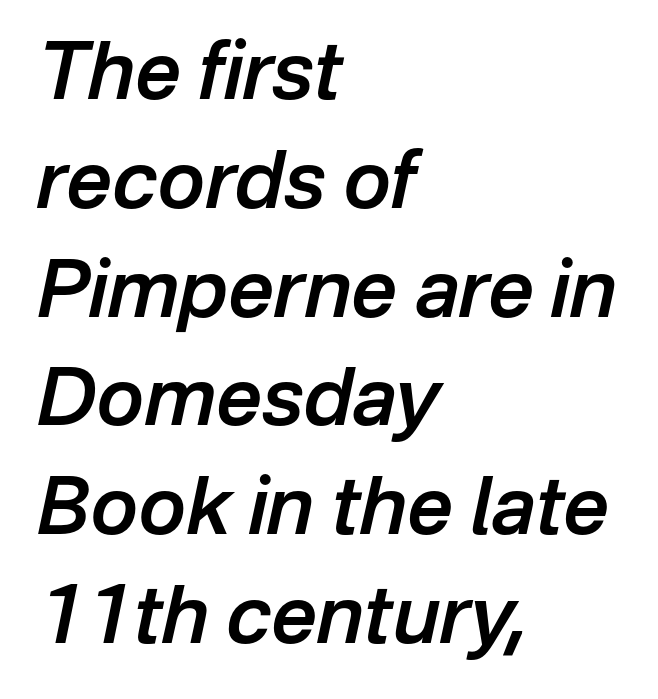
The image shows 80 px semibold type, italic (leaning right); set left-aligned, normal line spacing (1.36x), normal letter spacing, not underlined; low stroke contrast and a medium x-height.
